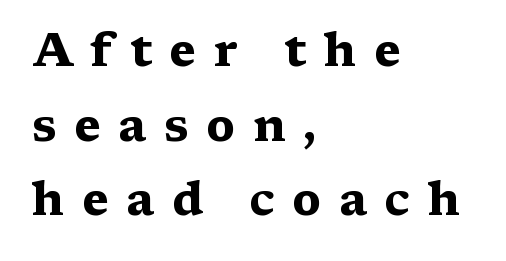
Q: Is the text bold? A: Yes.
Q: Is the text italic (slanted)? A: No, it is upright.
Q: Is the typeface a serif or a sans-serif typeface? A: Serif.
Q: Is the text underlined? A: No.
Q: How is the paragraph aligned? A: Left-aligned.
Q: Is the spacing between letters normal or unusually wide? A: Unusually wide.
Q: Is the spacing between lines tight, normal or loose? A: Normal.
Q: Width (condensed, normal, or wide)? A: Wide.
Q: Stroke contrast? A: Medium.
Q: x-height? A: Medium.
Q: Monospaced? A: No.
